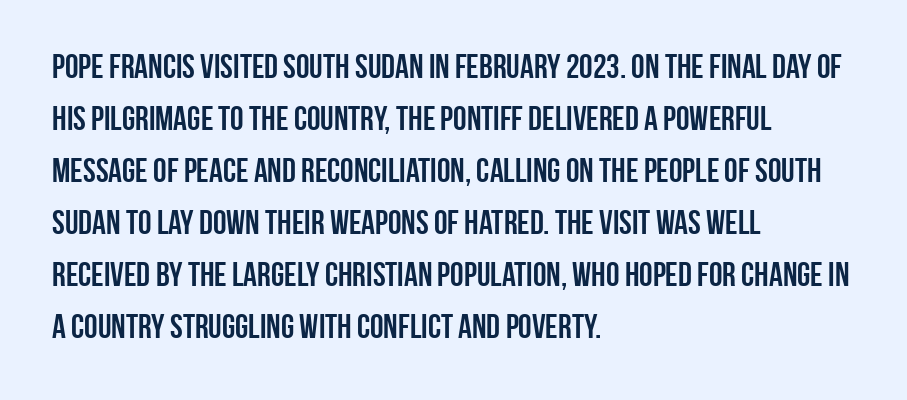
{"serif": "no", "italic": "no", "bold": "yes", "weight": "semibold", "width": "condensed", "stroke_contrast": "low", "x_height": "large", "monospaced": "no", "underline": "no", "align": "left", "line_spacing": "normal", "line_spacing_ratio": 1.53, "letter_spacing": "normal", "letter_spacing_em": 0.0, "glyph_px": 34}
